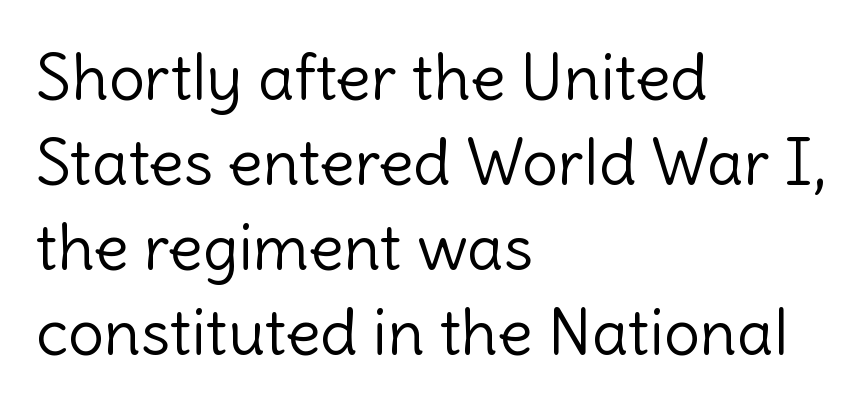
The image shows 64 px light sans-serif type, upright; set left-aligned, normal line spacing (1.33x), normal letter spacing, not underlined; a medium x-height.
